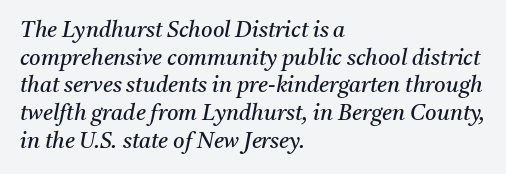
A classic flush-left, rag-right setting is used for this passage. Is the type slanted? Yes — the strokes lean at a clear angle. Baseline-to-baseline distance is the conventional proportion of letter height. This sample uses plain, unmodified letter spacing. The space beneath each line is pristine and unruled.
